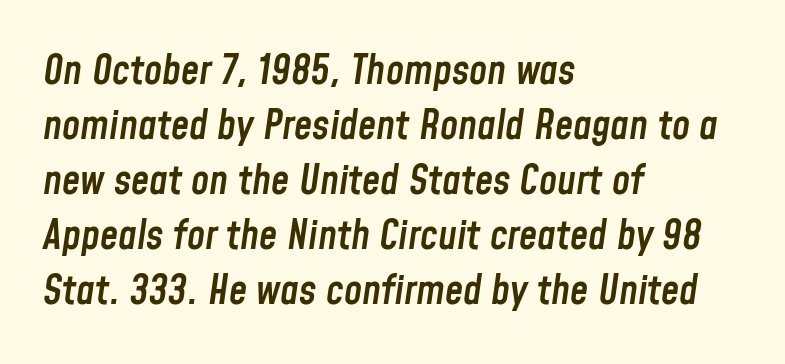
If you drew a ruler down the left edge, every line would touch it. Horizontal bands of white between lines are of average thickness. A typesetter would mark this as italic. Check under the words: just untouched page. Here the glyphs are tracked normally, forming tight word shapes.
